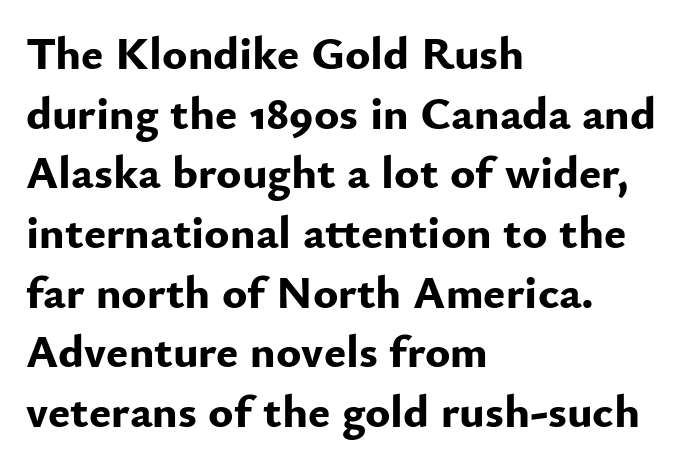
{"serif": "no", "italic": "no", "bold": "yes", "weight": "bold", "width": "normal", "stroke_contrast": "low", "x_height": "small", "monospaced": "no", "underline": "no", "align": "left", "line_spacing": "normal", "line_spacing_ratio": 1.27, "letter_spacing": "normal", "letter_spacing_em": 0.0, "glyph_px": 47}
